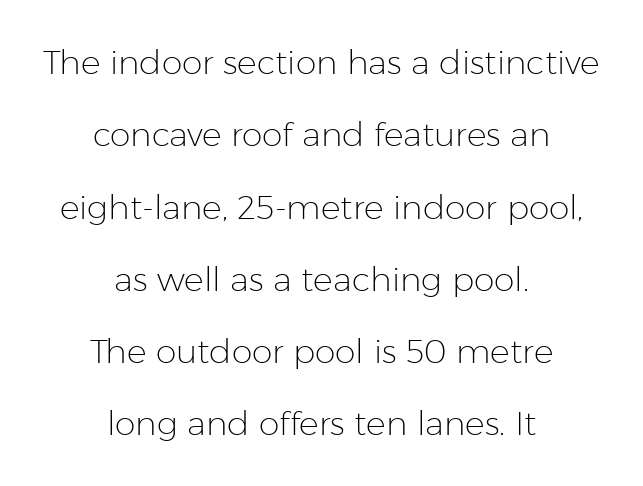
{"serif": "no", "italic": "no", "bold": "no", "weight": "light", "width": "normal", "stroke_contrast": "low", "x_height": "medium", "monospaced": "no", "underline": "no", "align": "center", "line_spacing": "loose", "line_spacing_ratio": 2.19, "letter_spacing": "normal", "letter_spacing_em": 0.0, "glyph_px": 33}
